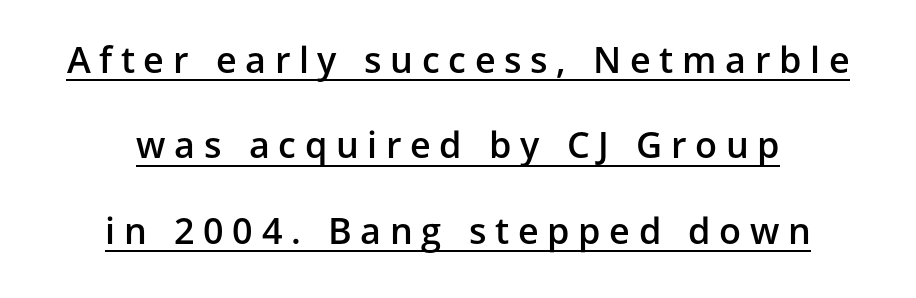
Q: Is the text bold? A: Semi-bold.
Q: Is the text italic (slanted)? A: No, it is upright.
Q: Is the typeface a serif or a sans-serif typeface? A: Sans-serif.
Q: Is the text underlined? A: Yes.
Q: How is the paragraph aligned? A: Centered.
Q: Is the spacing between letters normal or unusually wide? A: Unusually wide.
Q: Is the spacing between lines tight, normal or loose? A: Loose.
Q: Width (condensed, normal, or wide)? A: Normal.
Q: Stroke contrast? A: Low.
Q: x-height? A: Medium.
Q: Monospaced? A: No.
